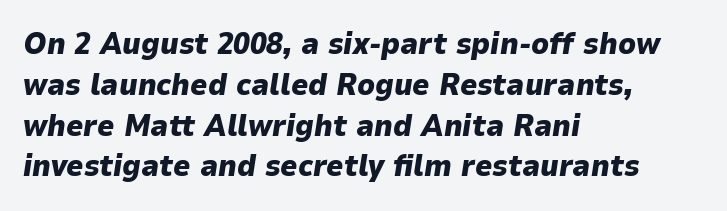
Q: Is the text bold? A: Yes.
Q: Is the text italic (slanted)? A: Yes, it leans right by about 9 degrees.
Q: Is the text underlined? A: No.
Q: How is the paragraph aligned? A: Left-aligned.
Q: Is the spacing between letters normal or unusually wide? A: Normal.
Q: Is the spacing between lines tight, normal or loose? A: Normal.
Q: Width (condensed, normal, or wide)? A: Normal.
Q: Stroke contrast? A: Low.
Q: x-height? A: Medium.
Q: Monospaced? A: No.
